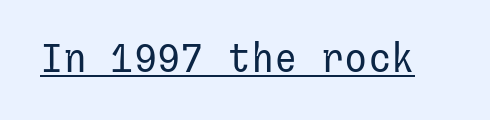
The image shows 39 px regular-weight sans-serif type, upright; set normal letter spacing, underlined; low stroke contrast and a medium x-height.
